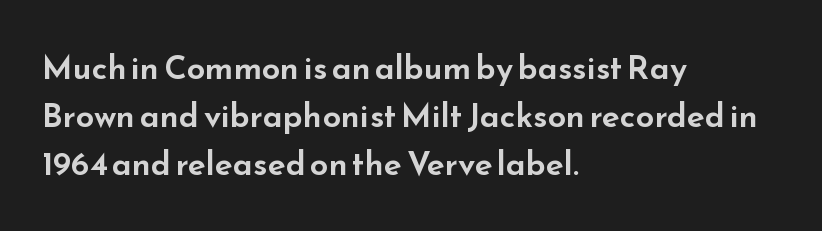
{"serif": "no", "italic": "no", "width": "wide", "stroke_contrast": "low", "x_height": "small", "monospaced": "no", "underline": "no", "align": "left", "line_spacing": "normal", "line_spacing_ratio": 1.45, "letter_spacing": "normal", "letter_spacing_em": 0.0, "glyph_px": 33}
